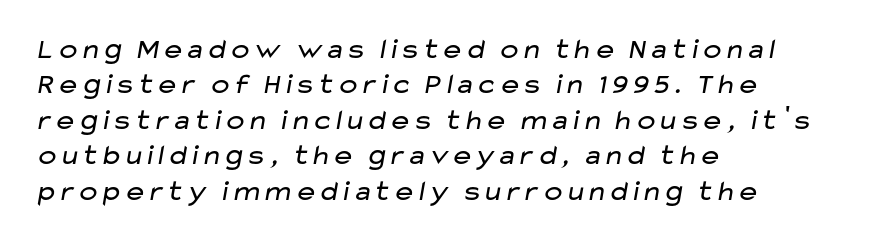
Q: Is the text bold? A: No.
Q: Is the typeface a serif or a sans-serif typeface? A: Sans-serif.
Q: Is the text underlined? A: No.
Q: How is the paragraph aligned? A: Left-aligned.
Q: Is the spacing between letters normal or unusually wide? A: Normal.
Q: Width (condensed, normal, or wide)? A: Wide.
Q: Stroke contrast? A: Low.
Q: x-height? A: Medium.
Q: Monospaced? A: No.
